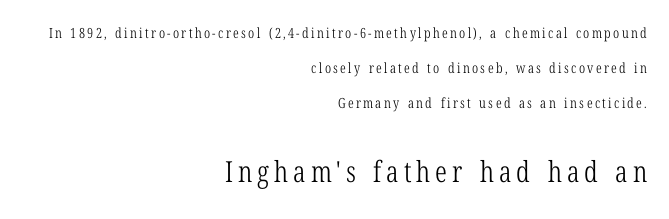
Has an underline been added? It has not. The font is comparable to plain body text, perhaps lighter. Note: serifs present on the glyphs. The space between consecutive lines is lavish. The letters in the lower block stand taller than those in the block above. These lines are rendered in a variable-pitch font.
